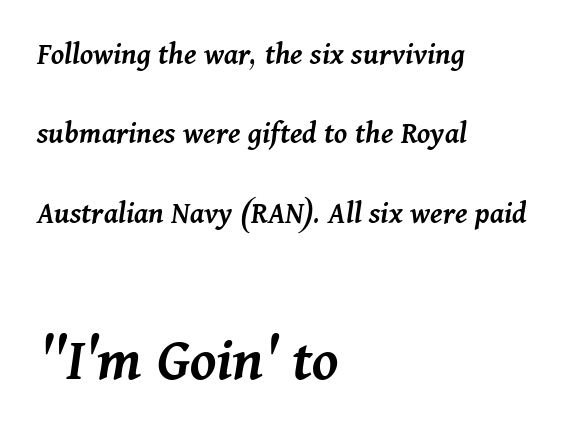
The image shows 64 px semibold type, italic (leaning right); set left-aligned, loose line spacing (2.48x), normal letter spacing, not underlined; the second (bottom) block is 2.0x larger; medium stroke contrast and a medium x-height.
